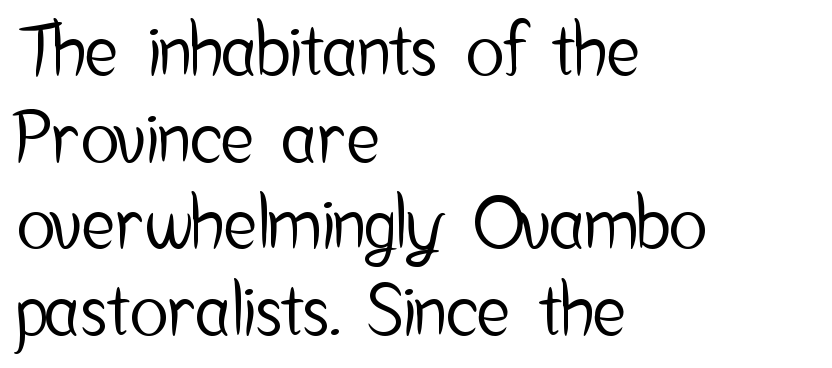
The image shows 71 px condensed sans-serif type, upright; set left-aligned, line spacing 1.22x, normal letter spacing, not underlined; low stroke contrast and a medium x-height.
